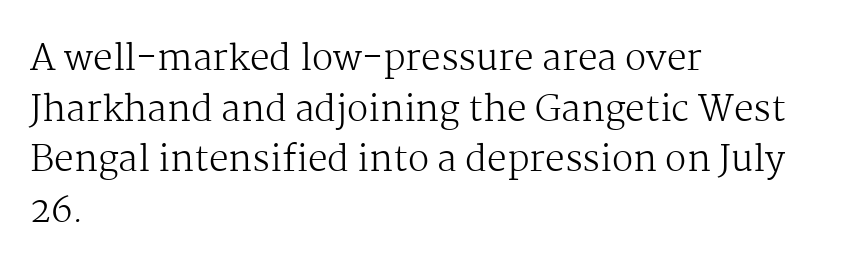
Is the block centered? No — it sits flush against the left margin. The letters carry serifs — small finishing strokes at the ends of their stems. Stroke thickness stays within the range of a standard reading face or lighter. Whoever set this chose a conventional vertical rhythm. The letters sit at their default tracking, neither squeezed nor spread.
